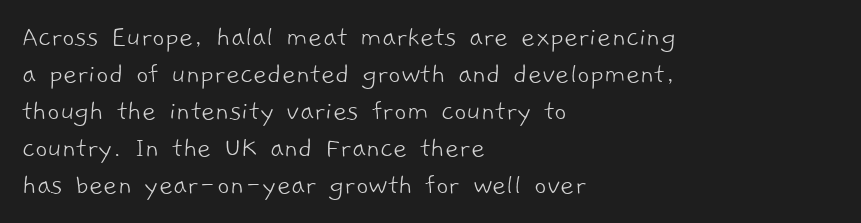
The image shows 30 px light sans-serif type; set left-aligned, line spacing 1.23x, normal letter spacing, not underlined; low stroke contrast and a medium x-height.
